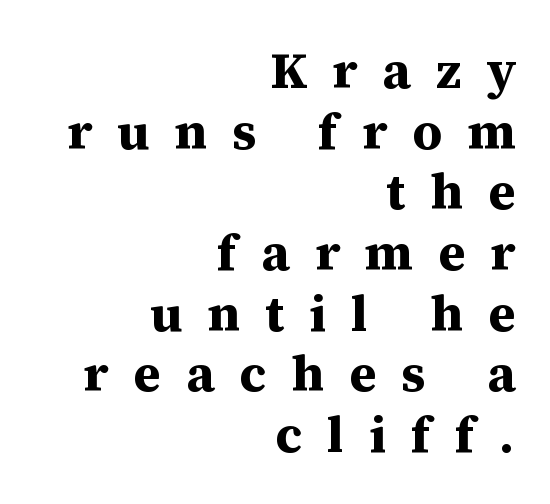
Line endings align vertically; line beginnings do not. A typesetter would label this face a serif. This sample uses an upright cut, with every glyph sitting square on the baseline. Check under the words: just untouched page. Think of a printed novel: that variable character pitch is what you see here.
